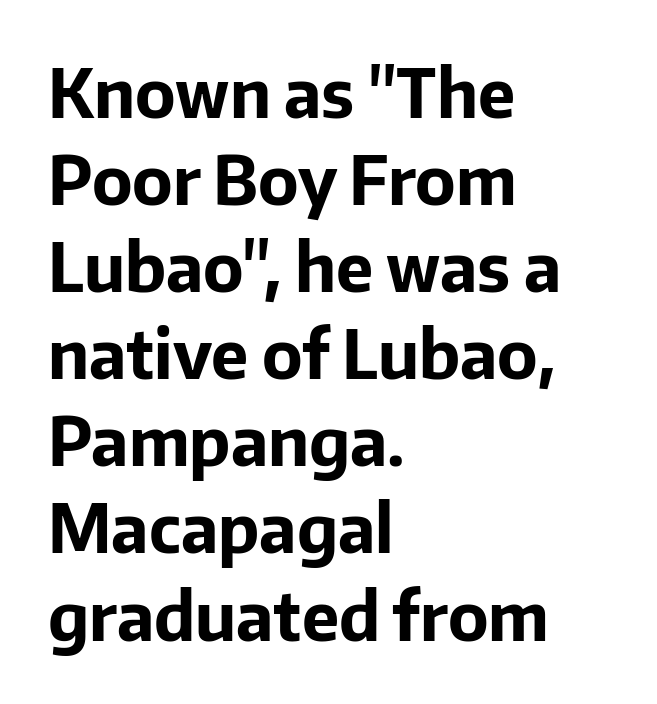
Does the weight exceed regular? Yes, all the way to bold. Posture: vertical. Nobody touched the tracking dial on this one. The font family rendered here belongs to the sans-serif group. Short and long lines alike share a common starting point at left. The face used here is proportionally spaced, like ordinary book or web type.
